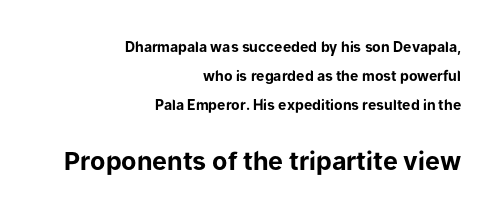
Compared with typical body copy, the letter spacing here is the same. Beneath every word, the page is bare. Do the letters lean? They stand straight. The setting favours the right margin, as signatures and pull-quotes sometimes do. Interline gaps are noticeably wide in this sample.
